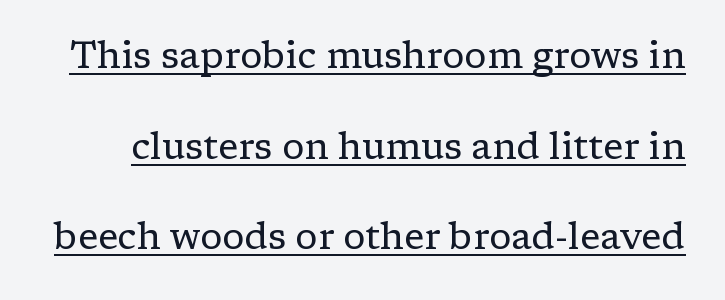
Short note: letters normally spaced. The typesetter has applied underlining to the passage shown. Baseline-to-baseline distance is far greater than the letter height. The passage shown is typed in a proportional face where columns would drift. Ordinary non-slanted type is in use. The font is comparable to plain body text, perhaps lighter.
